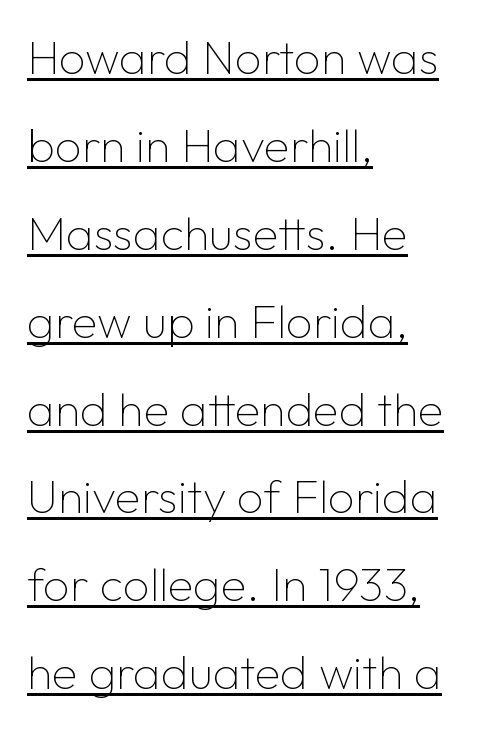
{"serif": "no", "italic": "no", "bold": "no", "weight": "thin", "width": "normal", "stroke_contrast": "low", "x_height": "medium", "monospaced": "no", "underline": "yes", "align": "left", "line_spacing_ratio": 1.87, "letter_spacing": "normal", "letter_spacing_em": 0.0, "glyph_px": 47}
